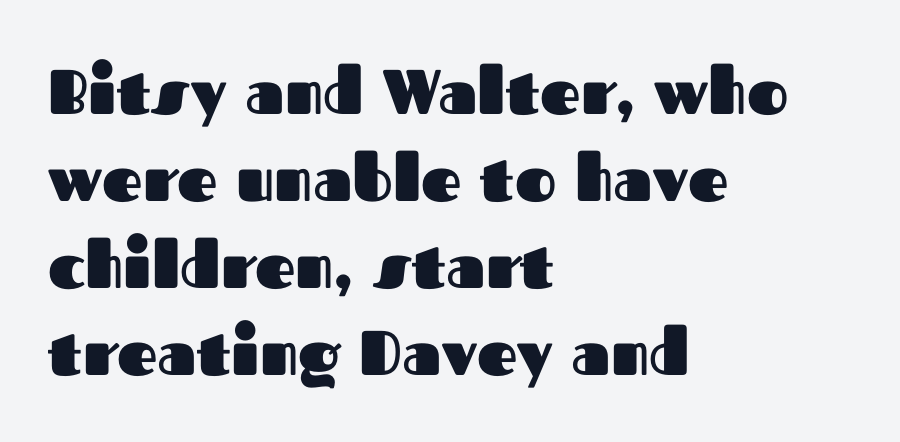
{"serif": "no", "italic": "no", "bold": "yes", "weight": "heavy", "width": "normal", "stroke_contrast": "medium", "x_height": "medium", "monospaced": "no", "underline": "no", "align": "left", "line_spacing": "normal", "line_spacing_ratio": 1.38, "letter_spacing": "normal", "letter_spacing_em": 0.0, "glyph_px": 63}
